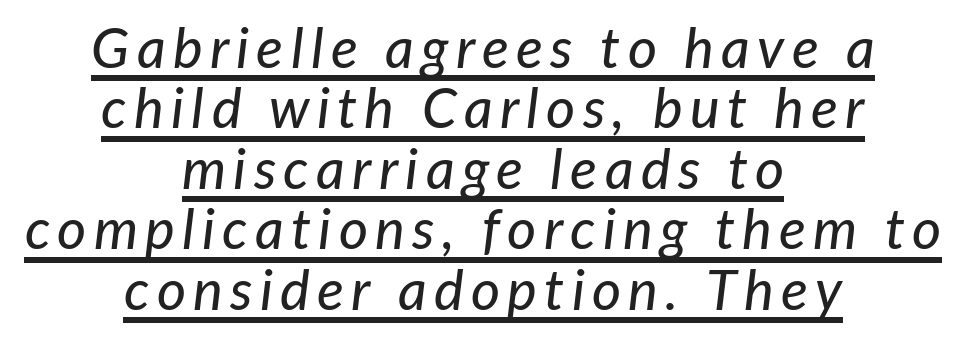
{"italic": "yes", "lean": "right", "slant_degrees": 7, "width": "normal", "stroke_contrast": "low", "x_height": "medium", "monospaced": "no", "underline": "yes", "align": "center", "line_spacing": "tight", "line_spacing_ratio": 1.08, "glyph_px": 56}
